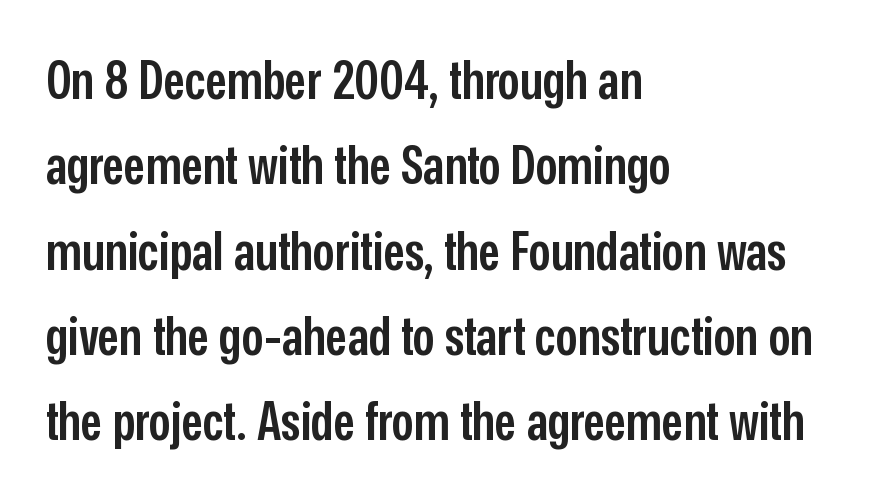
{"serif": "no", "italic": "no", "bold": "semi", "weight": "semibold", "width": "condensed", "stroke_contrast": "low", "x_height": "medium", "monospaced": "no", "underline": "no", "align": "left", "line_spacing": "normal", "line_spacing_ratio": 1.58, "letter_spacing": "normal", "letter_spacing_em": 0.0, "glyph_px": 54}
